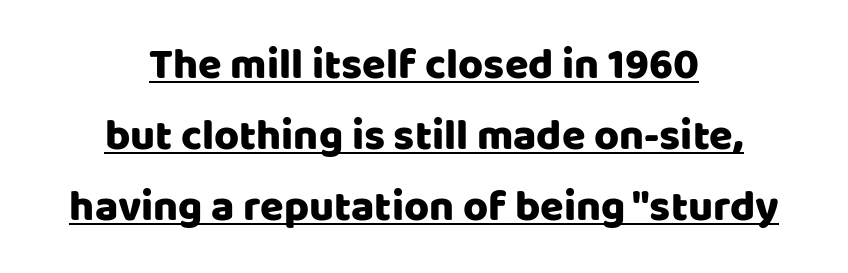
These lines are rendered in a variable-pitch font. Nope, no serifs anywhere on these letters. The lines sit at an ordinary, default distance from one another. A continuous stroke trails under the words, as in a hyperlink. Is there any slant? The stems are plumb.
